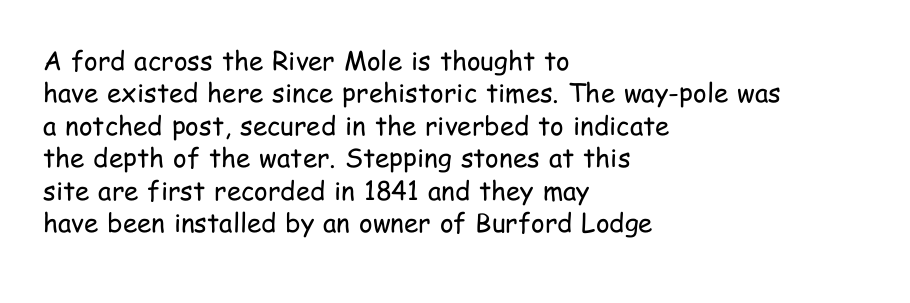
Q: Is the text bold? A: No.
Q: Is the text italic (slanted)? A: No, it is upright.
Q: Is the text underlined? A: No.
Q: How is the paragraph aligned? A: Left-aligned.
Q: Is the spacing between letters normal or unusually wide? A: Normal.
Q: Is the spacing between lines tight, normal or loose? A: Normal.
